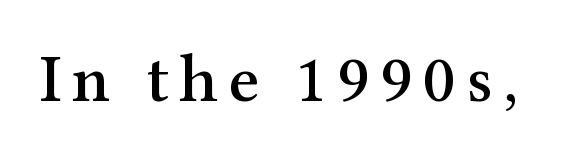
{"serif": "yes", "italic": "no", "width": "normal", "stroke_contrast": "medium", "x_height": "medium", "monospaced": "no", "underline": "no", "glyph_px": 68}
